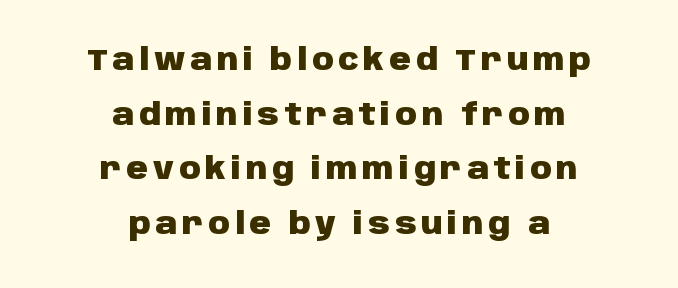
{"serif": "no", "italic": "no", "bold": "yes", "weight": "heavy", "width": "normal", "stroke_contrast": "low", "x_height": "large", "monospaced": "no", "underline": "no", "align": "center", "line_spacing_ratio": 1.82, "glyph_px": 30}
